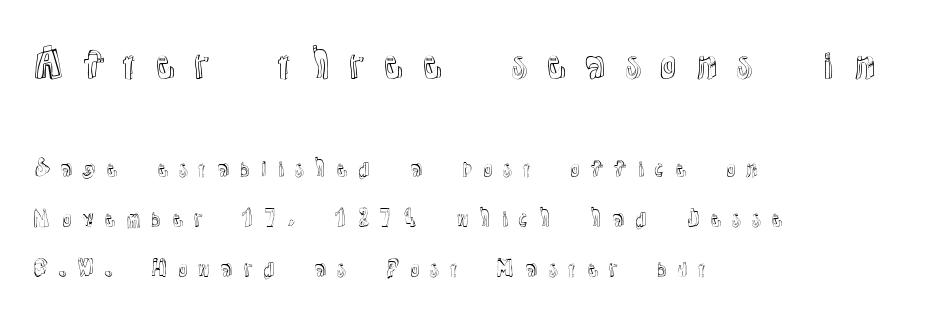
{"italic": "no", "width": "normal", "x_height": "medium", "monospaced": "no", "underline": "no", "align": "left", "line_spacing": "loose", "line_spacing_ratio": 2.37, "letter_spacing": "wide", "letter_spacing_em": 0.37, "larger_block": "first", "size_ratio": 1.76, "glyph_px": 37}
